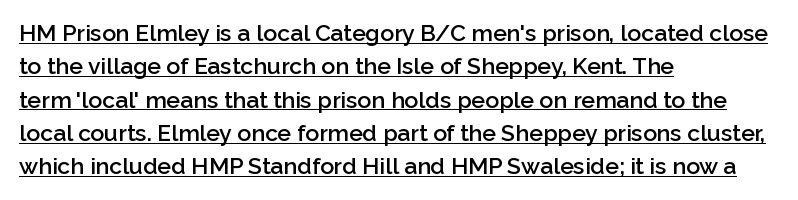
Underlined type. The strokes are fattened partway — semibold, not bold. Students, observe: this is what conventionally led text looks like. This rendering leaves character spacing at its baseline value. When letters stand straight like this, we call the style roman or upright. The lines are quadded left.
